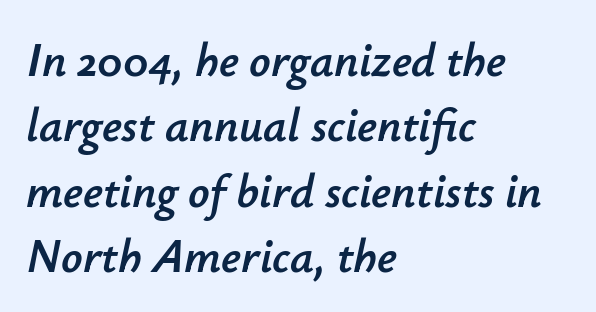
Q: Is the text italic (slanted)? A: Yes, it leans right by about 12 degrees.
Q: Is the text underlined? A: No.
Q: How is the paragraph aligned? A: Left-aligned.
Q: Is the spacing between letters normal or unusually wide? A: Normal.
Q: Is the spacing between lines tight, normal or loose? A: Normal.
Q: Width (condensed, normal, or wide)? A: Normal.
Q: Stroke contrast? A: Low.
Q: x-height? A: Small.
Q: Monospaced? A: No.
